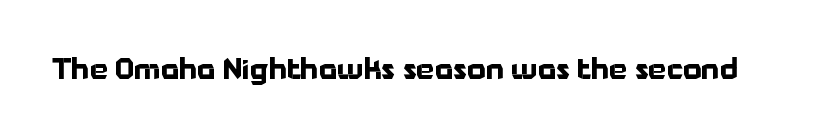
Every stem runs plumb, perpendicular to the baseline. The letters carry no serifs — their stems end cleanly without finishing strokes. The rendering uses natural spacing where letterforms have individual widths. Typographic density is high because the face is bold. Characters follow at the spacing the type designer built in. Any mark beneath the type? The region is blank.
